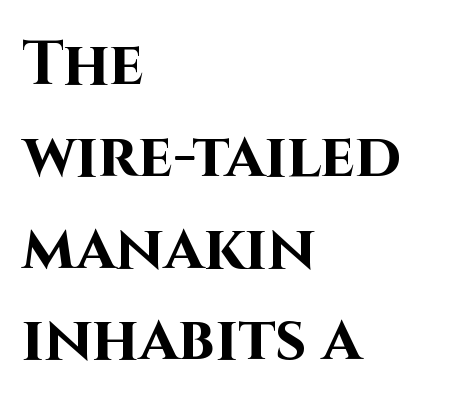
{"serif": "no", "italic": "no", "bold": "yes", "weight": "bold", "width": "normal", "stroke_contrast": "high", "x_height": "large", "monospaced": "no", "underline": "no", "align": "left", "line_spacing": "normal", "line_spacing_ratio": 1.48, "letter_spacing": "normal", "letter_spacing_em": 0.0, "glyph_px": 62}
